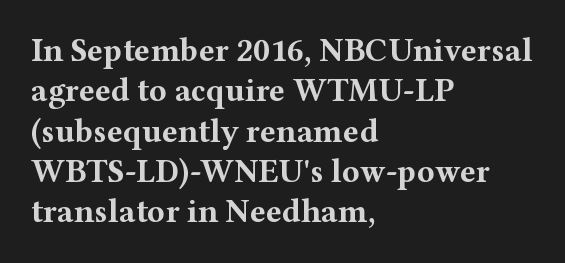
Q: Is the text bold? A: Yes.
Q: Is the text italic (slanted)? A: No, it is upright.
Q: Is the typeface a serif or a sans-serif typeface? A: Serif.
Q: Is the text underlined? A: No.
Q: How is the paragraph aligned? A: Left-aligned.
Q: Is the spacing between letters normal or unusually wide? A: Normal.
Q: Width (condensed, normal, or wide)? A: Wide.
Q: Stroke contrast? A: Medium.
Q: x-height? A: Medium.
Q: Monospaced? A: No.
